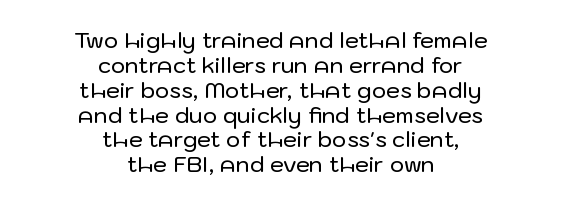
Q: Is the text italic (slanted)? A: No, it is upright.
Q: Is the text underlined? A: No.
Q: How is the paragraph aligned? A: Centered.
Q: Is the spacing between letters normal or unusually wide? A: Normal.
Q: Is the spacing between lines tight, normal or loose? A: Tight.
